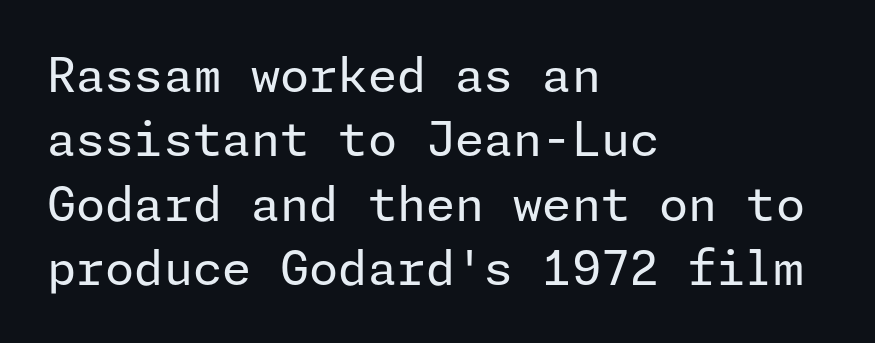
Vertically, the passage feels balanced, rows spaced as you'd expect. Each line starts at the same left margin while the right side varies. The letters sit at their default tracking, neither squeezed nor spread. Observe the absence of serifs on each vertical stroke in this sample. Weight class: somewhere from thin through regular. Is there any slant? The stems are plumb.
